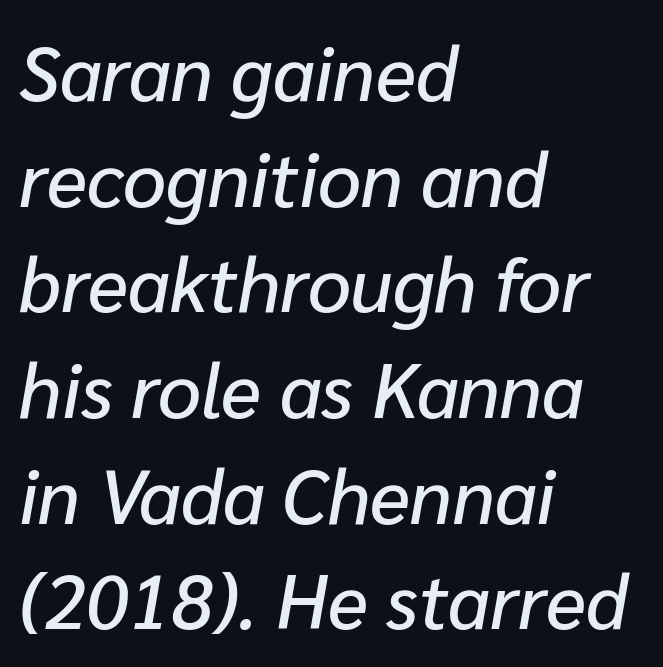
{"italic": "yes", "lean": "right", "slant_degrees": 10, "width": "normal", "stroke_contrast": "low", "x_height": "medium", "monospaced": "no", "underline": "no", "align": "left", "line_spacing": "normal", "line_spacing_ratio": 1.39, "letter_spacing": "normal", "letter_spacing_em": 0.0, "glyph_px": 76}
